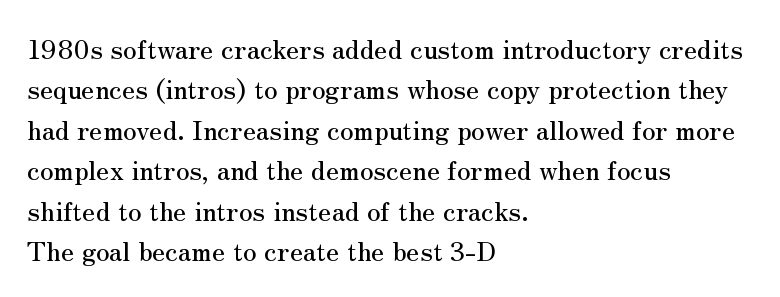
The image shows 27 px text type, upright; set left-aligned, normal line spacing (1.5x), normal letter spacing, not underlined.
